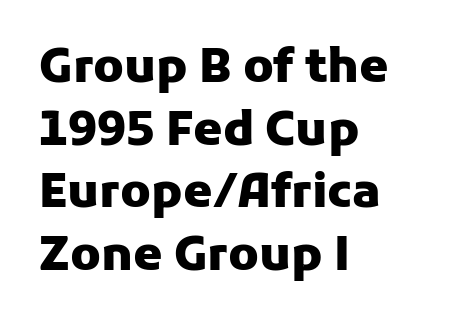
The image shows 47 px heavy sans-serif type, upright; set left-aligned, normal line spacing (1.33x), normal letter spacing, not underlined; low stroke contrast and a medium x-height.
